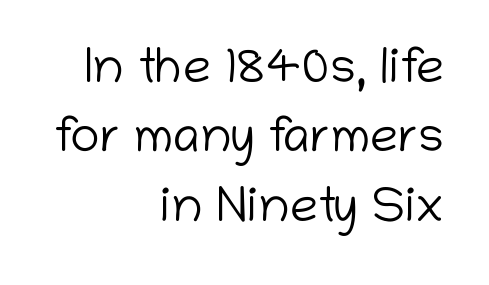
Q: Is the text bold? A: No.
Q: Is the text italic (slanted)? A: No, it is upright.
Q: Is the typeface a serif or a sans-serif typeface? A: Sans-serif.
Q: Is the text underlined? A: No.
Q: How is the paragraph aligned? A: Right-aligned.
Q: Is the spacing between letters normal or unusually wide? A: Normal.
Q: Is the spacing between lines tight, normal or loose? A: Normal.
Q: Width (condensed, normal, or wide)? A: Normal.
Q: Stroke contrast? A: Low.
Q: x-height? A: Medium.
Q: Monospaced? A: No.
